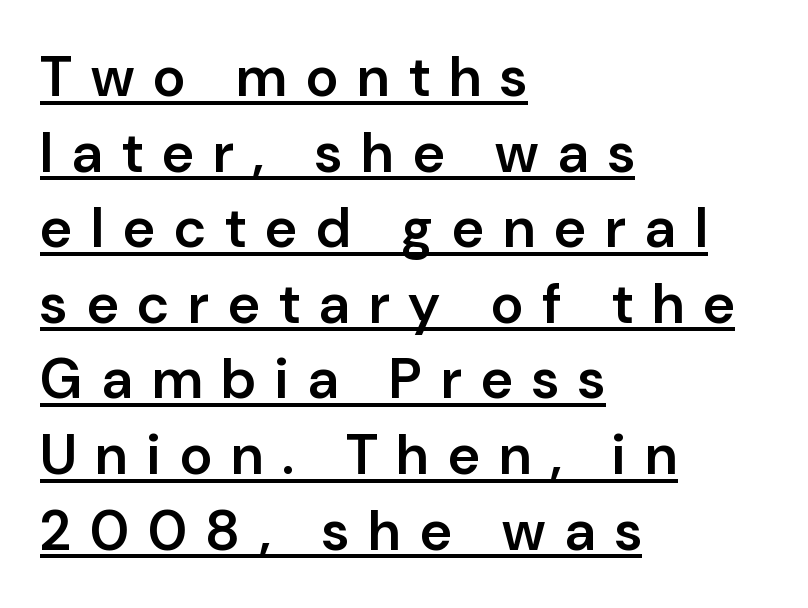
Q: Is the text bold? A: Semi-bold.
Q: Is the text italic (slanted)? A: No, it is upright.
Q: Is the typeface a serif or a sans-serif typeface? A: Sans-serif.
Q: Is the text underlined? A: Yes.
Q: How is the paragraph aligned? A: Left-aligned.
Q: Is the spacing between letters normal or unusually wide? A: Unusually wide.
Q: Is the spacing between lines tight, normal or loose? A: Normal.
Q: Width (condensed, normal, or wide)? A: Normal.
Q: Stroke contrast? A: Low.
Q: x-height? A: Medium.
Q: Monospaced? A: No.
